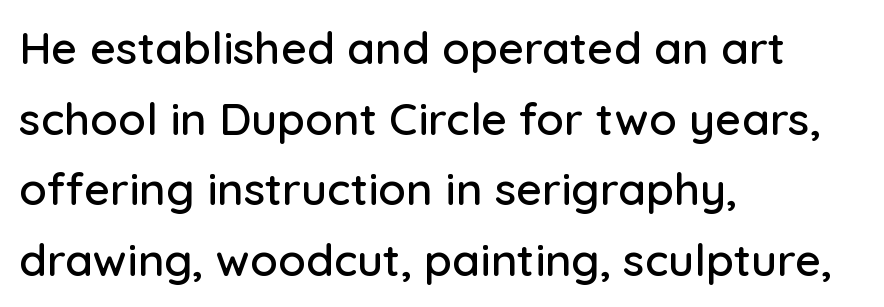
Q: Is the text italic (slanted)? A: No, it is upright.
Q: Is the typeface a serif or a sans-serif typeface? A: Sans-serif.
Q: Is the text underlined? A: No.
Q: How is the paragraph aligned? A: Left-aligned.
Q: Is the spacing between letters normal or unusually wide? A: Normal.
Q: Is the spacing between lines tight, normal or loose? A: Normal.
Q: Width (condensed, normal, or wide)? A: Normal.
Q: Stroke contrast? A: Low.
Q: x-height? A: Medium.
Q: Monospaced? A: No.
